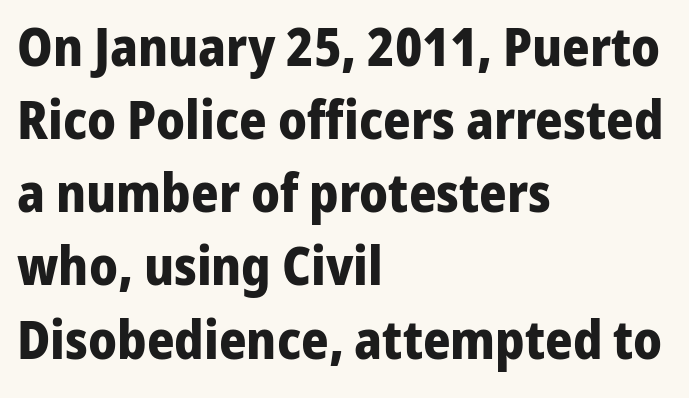
The image shows 53 px bold sans-serif type, upright; set left-aligned, normal line spacing (1.38x), normal letter spacing, not underlined; low stroke contrast and a medium x-height.
